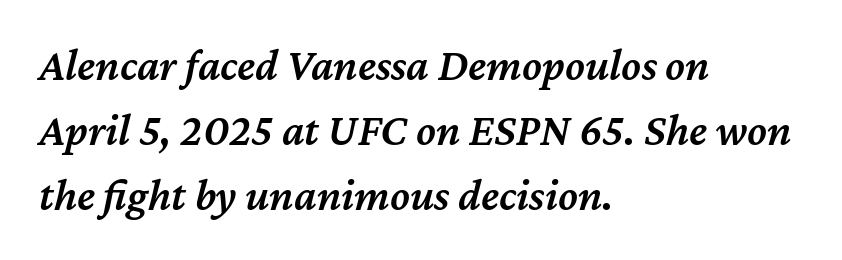
{"italic": "yes", "lean": "right", "slant_degrees": 12, "bold": "semi", "weight": "semibold", "width": "normal", "stroke_contrast": "medium", "x_height": "medium", "monospaced": "no", "underline": "no", "align": "left", "line_spacing": "normal", "line_spacing_ratio": 1.45, "letter_spacing": "normal", "letter_spacing_em": 0.0, "glyph_px": 45}
